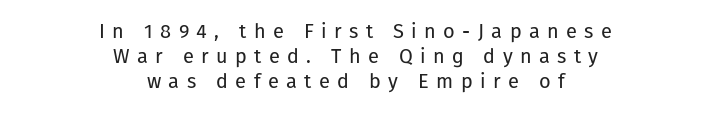
The image shows 20 px text type, upright; set centered, normal line spacing (1.26x), unusually wide letter spacing (+0.37 em), not underlined.
